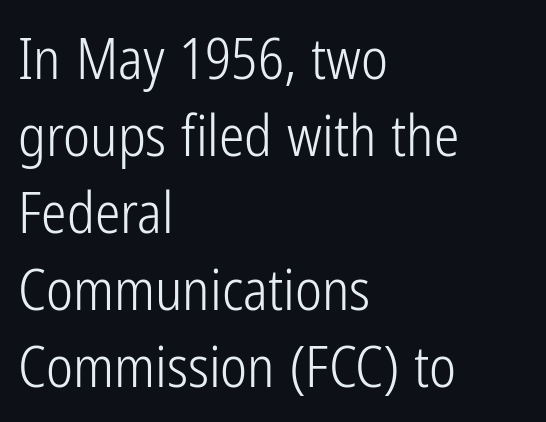
Q: Is the text bold? A: No.
Q: Is the text italic (slanted)? A: No, it is upright.
Q: Is the typeface a serif or a sans-serif typeface? A: Sans-serif.
Q: Is the text underlined? A: No.
Q: How is the paragraph aligned? A: Left-aligned.
Q: Is the spacing between letters normal or unusually wide? A: Normal.
Q: Is the spacing between lines tight, normal or loose? A: Normal.
Q: Width (condensed, normal, or wide)? A: Condensed.
Q: Stroke contrast? A: Low.
Q: x-height? A: Medium.
Q: Monospaced? A: No.
